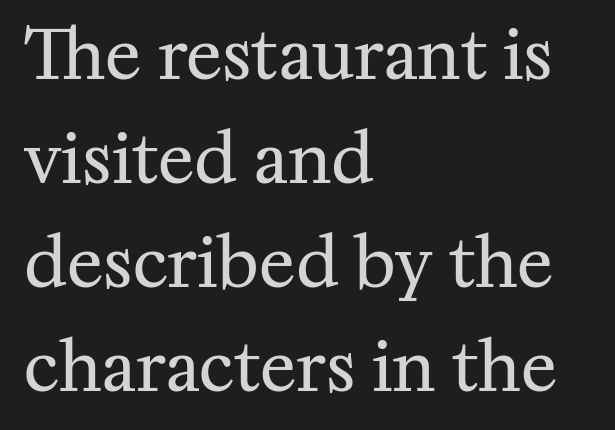
The foot of each line stays bare and open. Students, observe: this is what conventionally led text looks like. The typesetter chose a ragged-right arrangement here. Character widths vary here, with narrow letters taking less room than wide ones.
